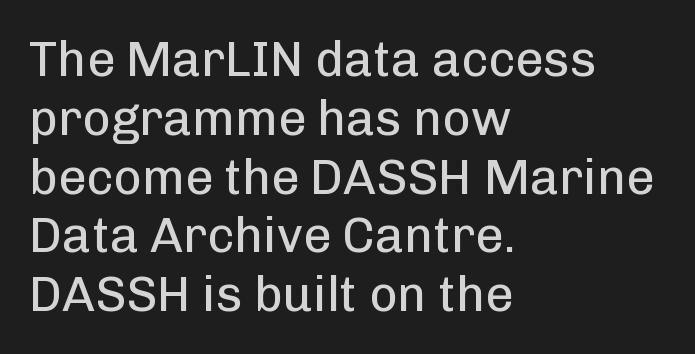
{"serif": "no", "italic": "no", "bold": "no", "weight": "regular", "width": "normal", "stroke_contrast": "low", "x_height": "medium", "monospaced": "no", "underline": "no", "align": "left", "line_spacing_ratio": 1.2, "letter_spacing": "normal", "letter_spacing_em": 0.0, "glyph_px": 49}
